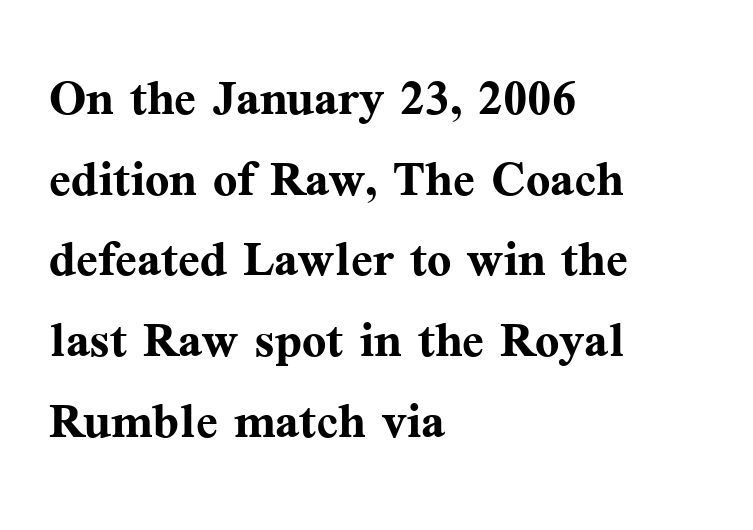
Do the characters align in a grid? No, the font is proportional. Each row of text sits above clean, open space. Posture: upright roman. Leading: standard. A serif font was chosen for this passage.
